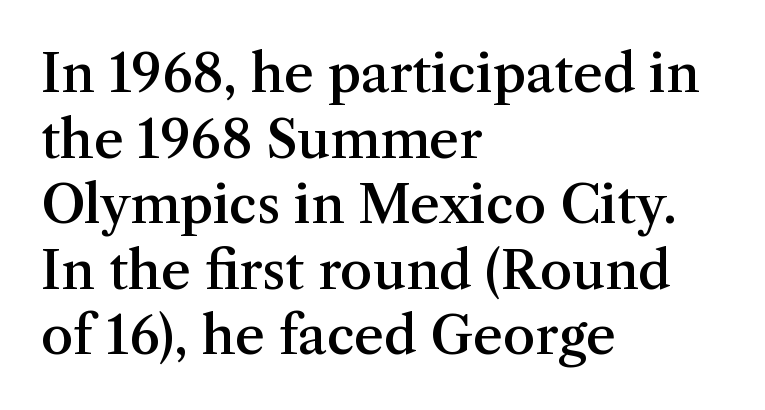
Q: Is the text bold? A: Semi-bold.
Q: Is the text italic (slanted)? A: No, it is upright.
Q: Is the typeface a serif or a sans-serif typeface? A: Serif.
Q: Is the text underlined? A: No.
Q: How is the paragraph aligned? A: Left-aligned.
Q: Is the spacing between letters normal or unusually wide? A: Normal.
Q: Is the spacing between lines tight, normal or loose? A: Normal.
Q: Width (condensed, normal, or wide)? A: Normal.
Q: Stroke contrast? A: Medium.
Q: x-height? A: Medium.
Q: Monospaced? A: No.
